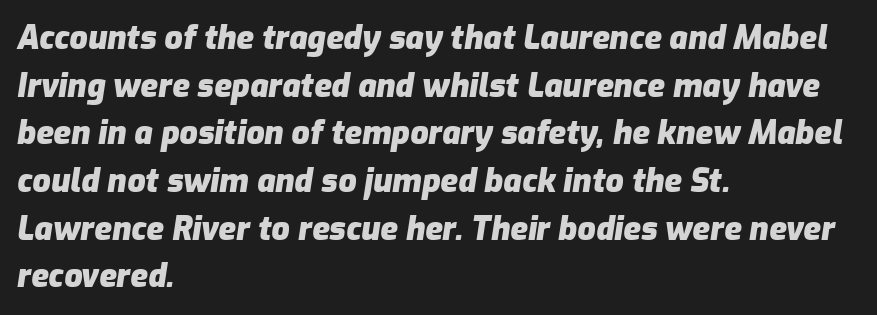
The image shows 32 px heavy type, italic (leaning right); set left-aligned, normal line spacing (1.49x), normal letter spacing, not underlined; low stroke contrast and a medium x-height.
